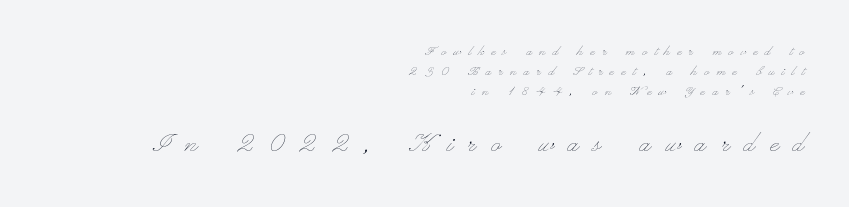
Q: Is the text bold? A: No.
Q: Is the text italic (slanted)? A: Yes.
Q: Is the text underlined? A: No.
Q: How is the paragraph aligned? A: Right-aligned.
Q: Is the spacing between letters normal or unusually wide? A: Unusually wide.
Q: Which block of text is set in a larger size, the first (top) or the second (bottom)? A: The second (bottom) one.
Q: Width (condensed, normal, or wide)? A: Wide.
Q: Stroke contrast? A: Low.
Q: x-height? A: Small.
Q: Monospaced? A: No.
